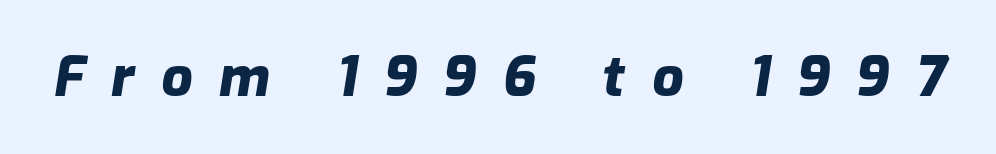
Anything drawn beneath the words? Only blank space. Characters follow at a spacing far wider than the type designer built in. Plenty of ink on the page — the face is bold. A typesetter would mark this as italic. Each letter keeps its own natural width here, so spacing adapts to shape.
